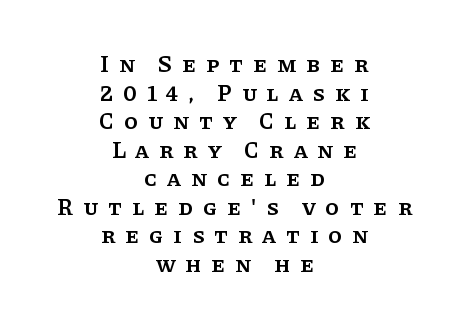
{"italic": "no", "bold": "semi", "underline": "no", "align": "center", "line_spacing_ratio": 1.24, "letter_spacing": "wide", "letter_spacing_em": 0.43, "glyph_px": 23}
